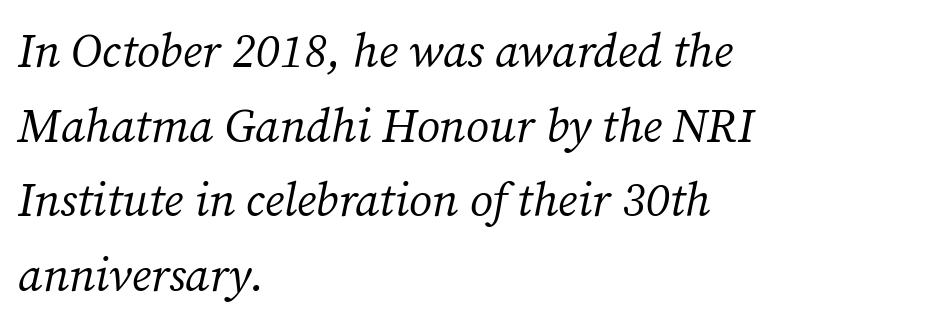
Compared with a centered layout, this one pins lines to the left instead. Yep, that's italic — everything's leaning. Plain, unruled lines of type. Letter spacing: default. No chunkiness to these letters — they're not bold. The glyphs in this specimen are seriffed.
